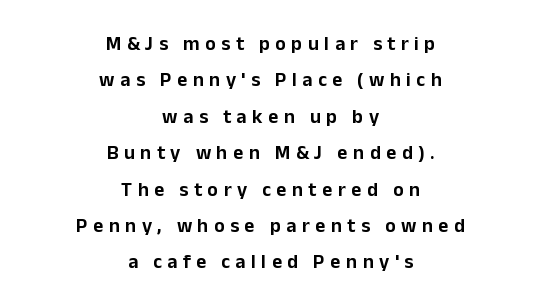
{"italic": "no", "underline": "no", "align": "center", "line_spacing_ratio": 1.82, "letter_spacing": "wide", "letter_spacing_em": 0.27, "glyph_px": 20}
